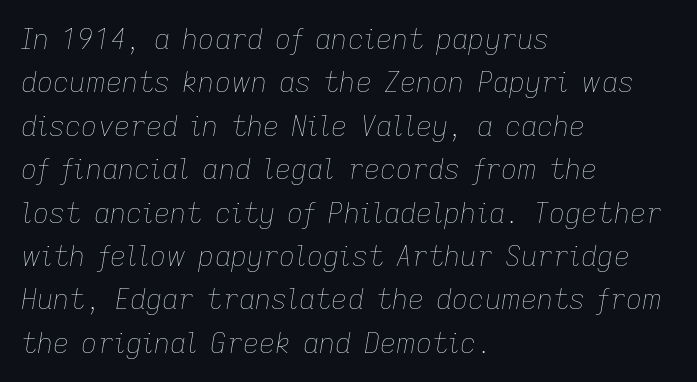
The image shows 28 px thin type, italic (leaning right); set left-aligned, normal line spacing (1.55x), normal letter spacing, not underlined; low stroke contrast and a medium x-height.
